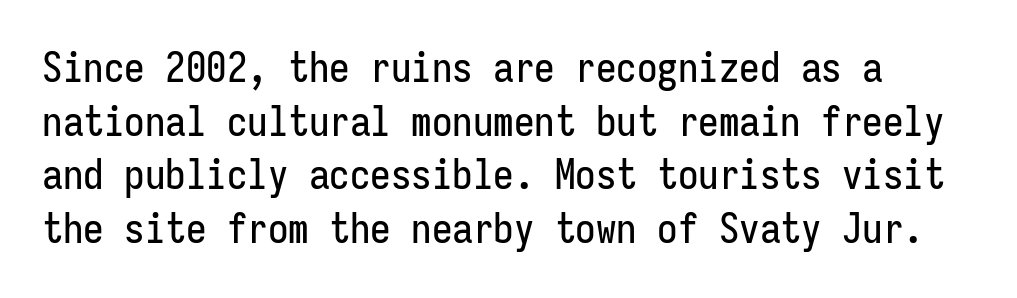
The letters march in equal steps, a hallmark of fixed-pitch type. Font category for this specimen: sans-serif. Honestly, there is no underline to notice here at all. Students, observe: this is what conventionally led text looks like.
